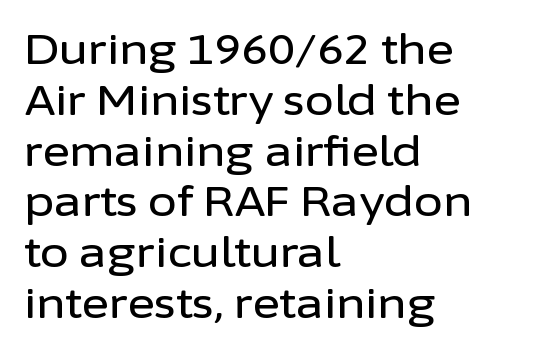
Q: Is the text italic (slanted)? A: No, it is upright.
Q: Is the typeface a serif or a sans-serif typeface? A: Sans-serif.
Q: Is the text underlined? A: No.
Q: How is the paragraph aligned? A: Left-aligned.
Q: Is the spacing between letters normal or unusually wide? A: Normal.
Q: Width (condensed, normal, or wide)? A: Normal.
Q: Stroke contrast? A: Low.
Q: x-height? A: Medium.
Q: Monospaced? A: No.
